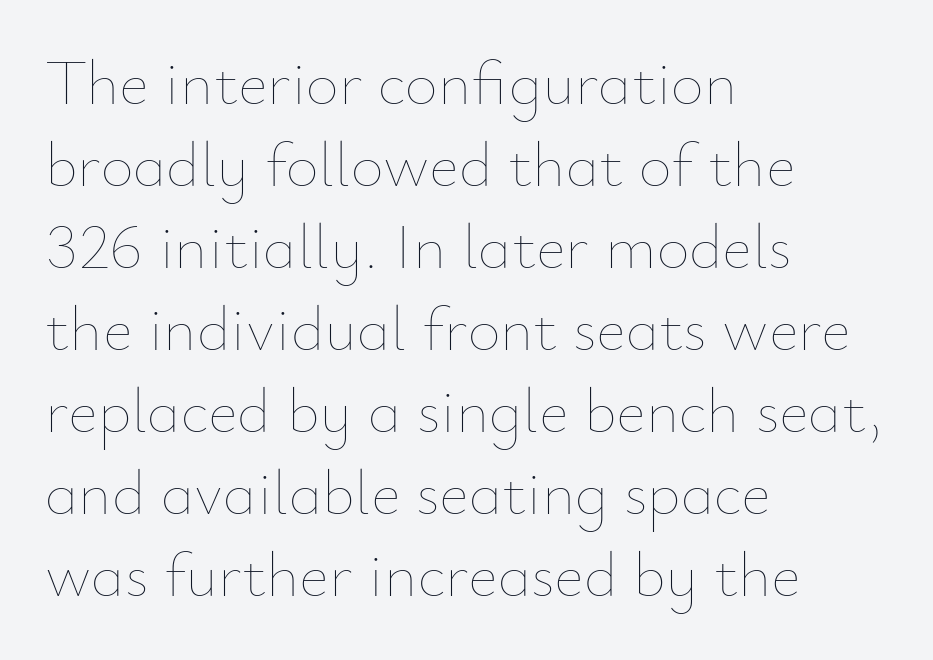
The tracking reads as untouched default to a designer's eye. The zone under the glyphs is completely vacant. Varying glyph widths throughout — classic text-font behaviour. A roman cut, with each character standing at attention. A classic flush-left, rag-right setting is used for this passage.
